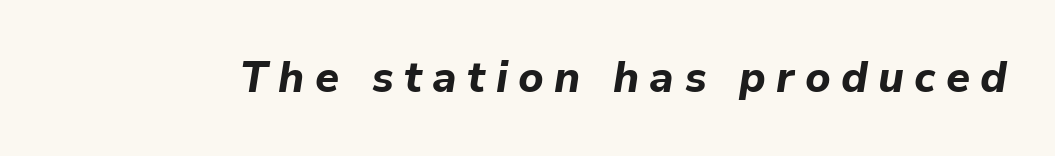
Q: Is the text bold? A: Yes.
Q: Is the text italic (slanted)? A: Yes, it leans right by about 9 degrees.
Q: Is the text underlined? A: No.
Q: Is the spacing between letters normal or unusually wide? A: Unusually wide.
Q: Width (condensed, normal, or wide)? A: Normal.
Q: Stroke contrast? A: Low.
Q: x-height? A: Medium.
Q: Monospaced? A: No.
